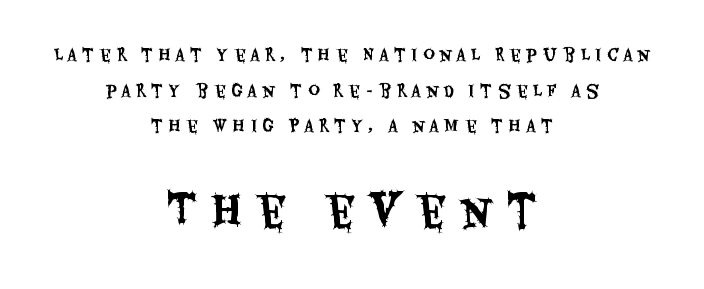
The image shows 41 px condensed sans-serif type, upright; set centered, loose line spacing (2.22x), unusually wide letter spacing (+0.33 em), not underlined; the second (bottom) block is 2.56x larger; medium stroke contrast and a large x-height.
